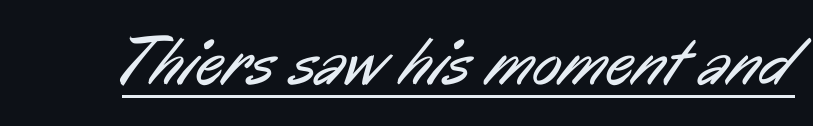
The image shows 68 px regular-weight, condensed sans-serif type; set normal letter spacing, underlined; low stroke contrast and a medium x-height.
